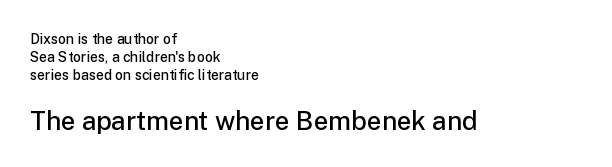
Weight check: semibold — heavier than regular, not quite bold. Character size in the trailing block exceeds that of the leading block. The type sits square on the baseline with zero lean. Does extra space separate the letters? No, they use regular spacing.
